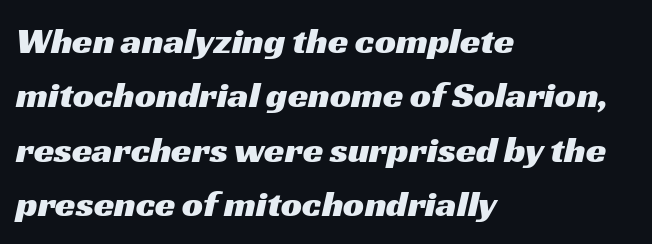
Notice how descenders clear the ascenders below comfortably — that's standard leading. Classification — sans serif. A typesetter would call this proportional, since set widths differ per character. Descenders hang freely into open space. Line beginnings align vertically; line endings do not. No extra tracking has been applied to these lines.
